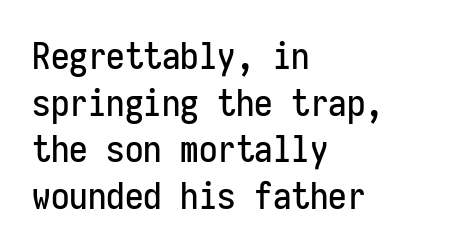
The image shows 37 px condensed sans-serif type, upright, monospaced; set left-aligned, normal line spacing (1.26x), normal letter spacing, not underlined; low stroke contrast and a medium x-height.
